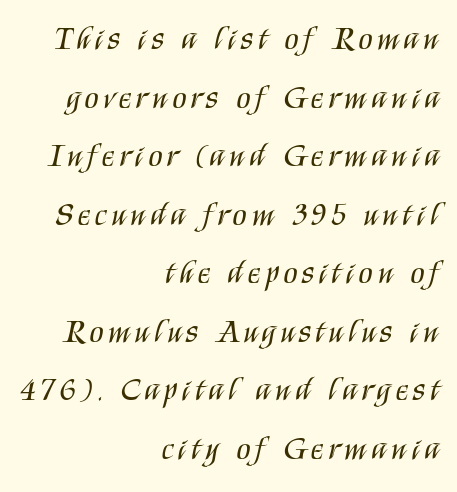
The face used here is a sans, in the tradition of grotesques and geometrics. These lines are set flush right with a ragged left edge. The face looks like a standard text weight, possibly lighter. No word sits above an underline. Each letter keeps its own natural width here, so spacing adapts to shape.
